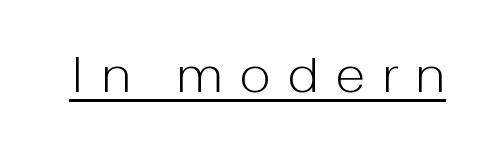
{"serif": "no", "italic": "no", "bold": "no", "weight": "light", "width": "normal", "stroke_contrast": "low", "x_height": "medium", "monospaced": "no", "underline": "yes", "letter_spacing": "wide", "letter_spacing_em": 0.35, "glyph_px": 49}
